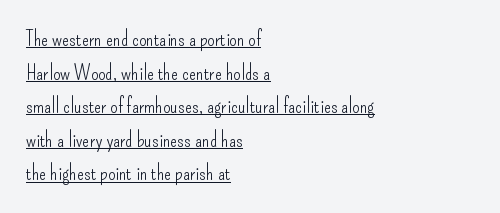
The type is set solid horizontally, with unmodified tracking. The rendering anchors every line to the left-hand side. A continuous stroke trails under the words, as in a hyperlink. Normally led — the rows are evenly, conventionally spaced.
